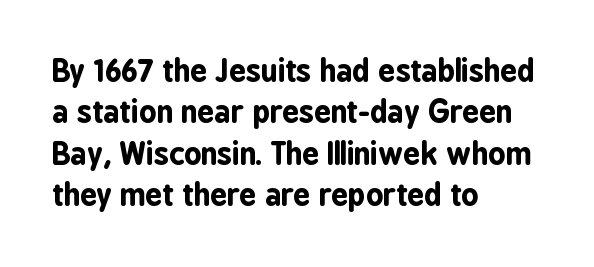
Bare-footed words on every line. Thick stems and heavy bowls — unmistakably bold. Unlike italic type, these characters show no tilt at all. Looks like regular typesetting: each glyph gets only the width it needs.
